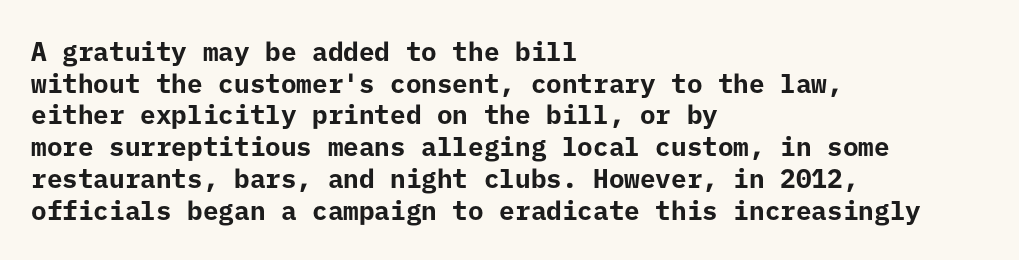
{"italic": "no", "bold": "yes", "underline": "no", "align": "left", "line_spacing_ratio": 1.22, "letter_spacing": "normal", "letter_spacing_em": 0.0, "glyph_px": 26}
